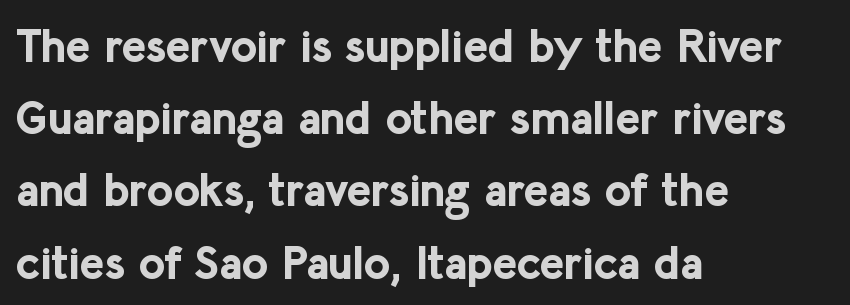
Do the letters lean? They stand straight. The text was rendered using a sans face with plain stroke endings. Has an underline been added? It has not. The letters are bold, with thick, heavy strokes.
